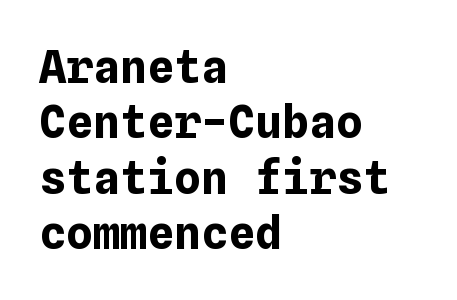
The image shows 45 px bold type, upright; set left-aligned, line spacing 1.23x, normal letter spacing, not underlined; low stroke contrast and a medium x-height.
